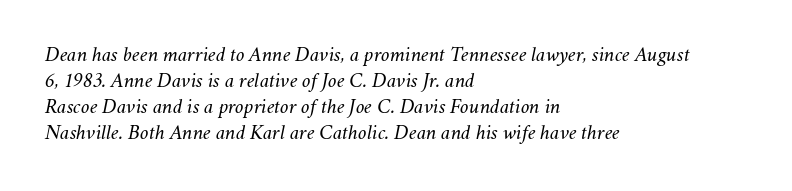
The glyphs are unaccompanied by any horizontal stroke below them. Left-aligned paragraph, ragged on the right. Weight: not bold — regular or lighter. You could call the tracking neutral — neither tight nor loose. It's the slanting kind of type.
